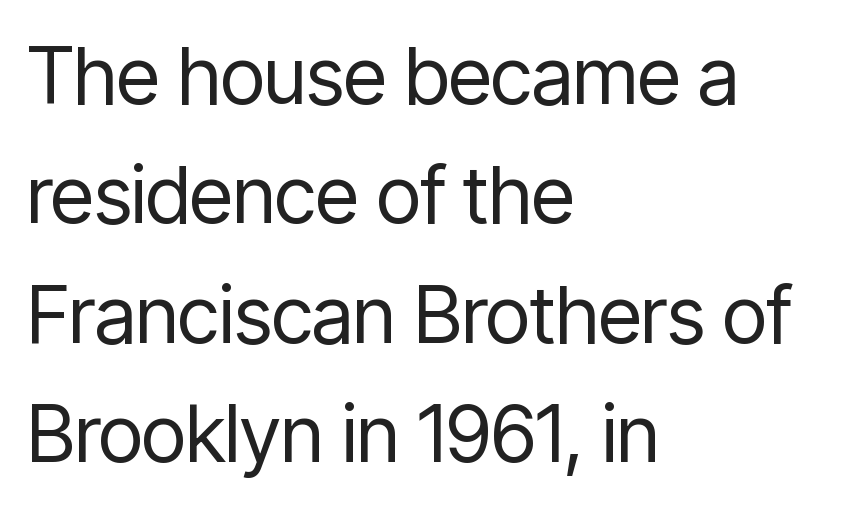
Look at the tracking — it's just the regular setting, nothing added. The gap between lines stays unmarked. Which margin do the lines hug? The left one — the right edge is uneven. Tall strokes in this sample are plumb rather than angled. Line spacing here is normal. You could not count columns in this text — the font is proportionally spaced.
